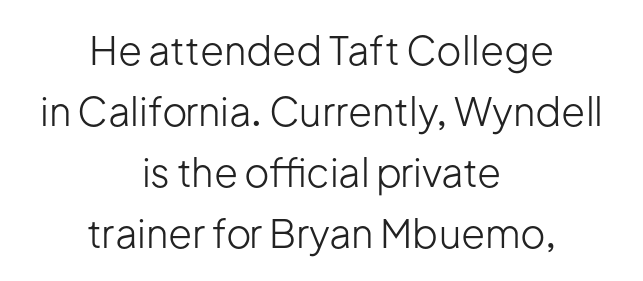
Q: Is the text bold? A: No.
Q: Is the text italic (slanted)? A: No, it is upright.
Q: Is the typeface a serif or a sans-serif typeface? A: Sans-serif.
Q: Is the text underlined? A: No.
Q: How is the paragraph aligned? A: Centered.
Q: Is the spacing between letters normal or unusually wide? A: Normal.
Q: Is the spacing between lines tight, normal or loose? A: Normal.
Q: Width (condensed, normal, or wide)? A: Normal.
Q: Stroke contrast? A: Low.
Q: x-height? A: Medium.
Q: Monospaced? A: No.
